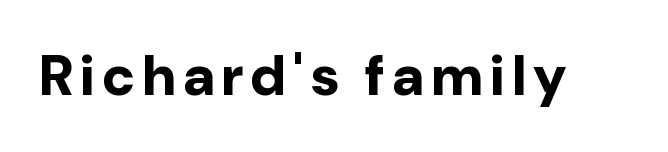
Just letters on the line, the space beneath them empty. Typographically, this falls in the sans-serif category. Style check: upright. Looks like regular typesetting: each glyph gets only the width it needs. These lines carry a lot of weight — the face is fully bold.
